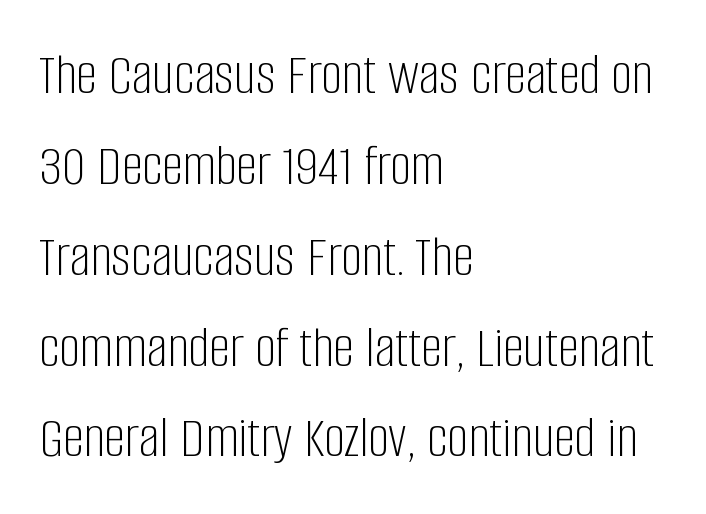
{"serif": "no", "italic": "no", "bold": "no", "weight": "light", "width": "condensed", "stroke_contrast": "low", "x_height": "large", "monospaced": "no", "underline": "no", "align": "left", "line_spacing": "normal", "line_spacing_ratio": 1.54, "letter_spacing": "normal", "letter_spacing_em": 0.0, "glyph_px": 59}
